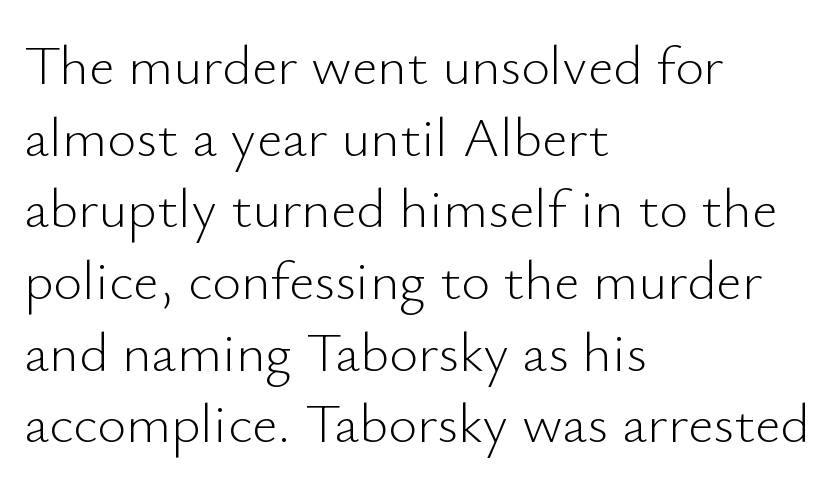
The image shows 56 px light sans-serif type, upright; set left-aligned, normal line spacing (1.28x), normal letter spacing, not underlined; low stroke contrast and a small x-height.
